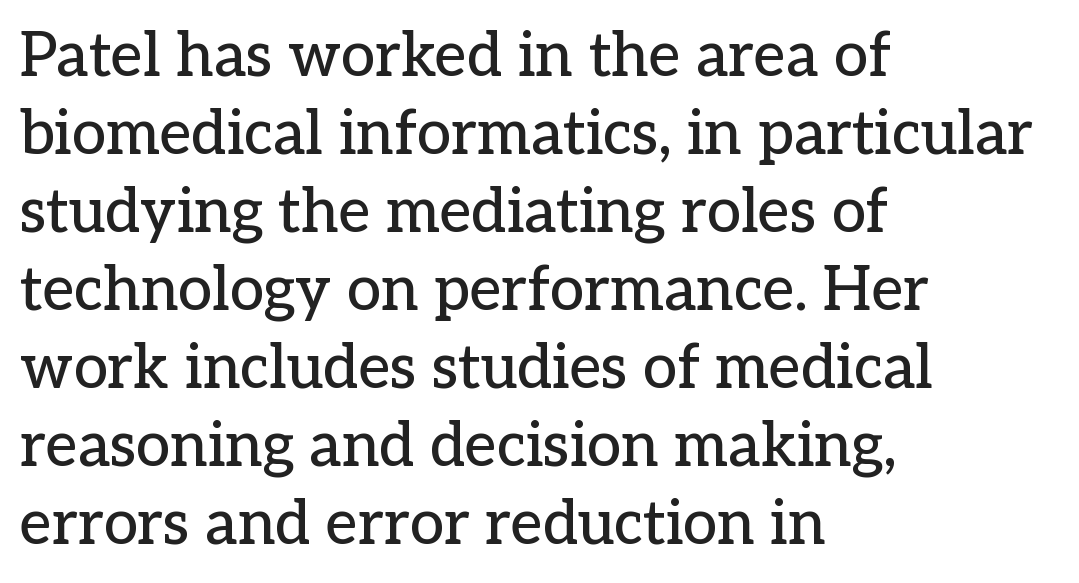
Students, note that the glyphs here touch the page at normal intervals. The axis of the letterforms is exactly vertical. If you measured baseline to baseline, you'd find a middling distance. These lines are set flush left with a ragged right edge. Character widths vary here, with narrow letters taking less room than wide ones.
